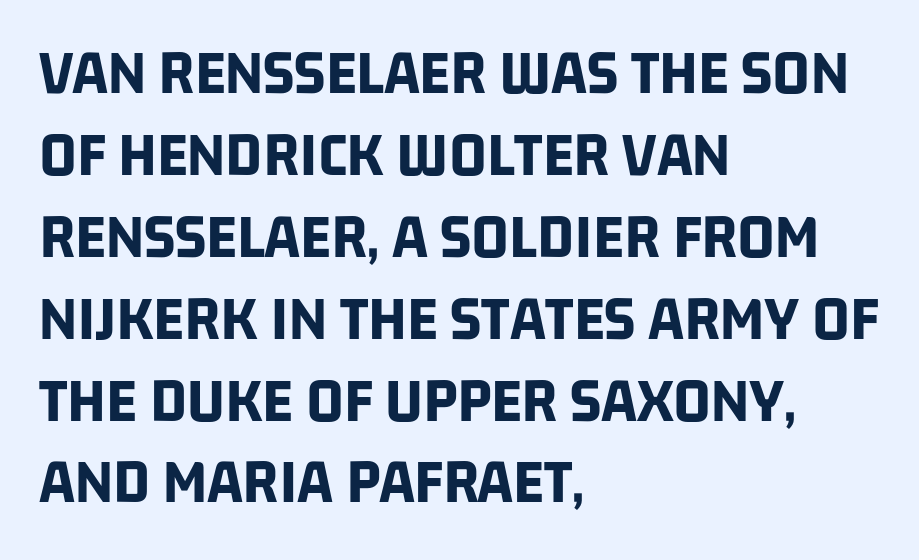
{"serif": "no", "bold": "yes", "weight": "bold", "width": "condensed", "stroke_contrast": "low", "x_height": "large", "monospaced": "no", "underline": "no", "align": "left", "line_spacing": "normal", "line_spacing_ratio": 1.26, "letter_spacing": "normal", "letter_spacing_em": 0.0, "glyph_px": 65}
